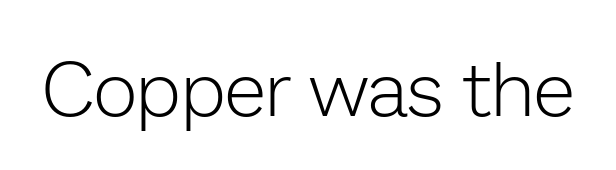
The passage shown has conventional tracking throughout. Each letter keeps its own natural width here, so spacing adapts to shape. Any mark beneath the type? The region is blank. Stroke thickness stays within the range of a standard reading face or lighter. In terms of letterform style, serifs are entirely absent. Nope, not italic — everything's standing straight.
